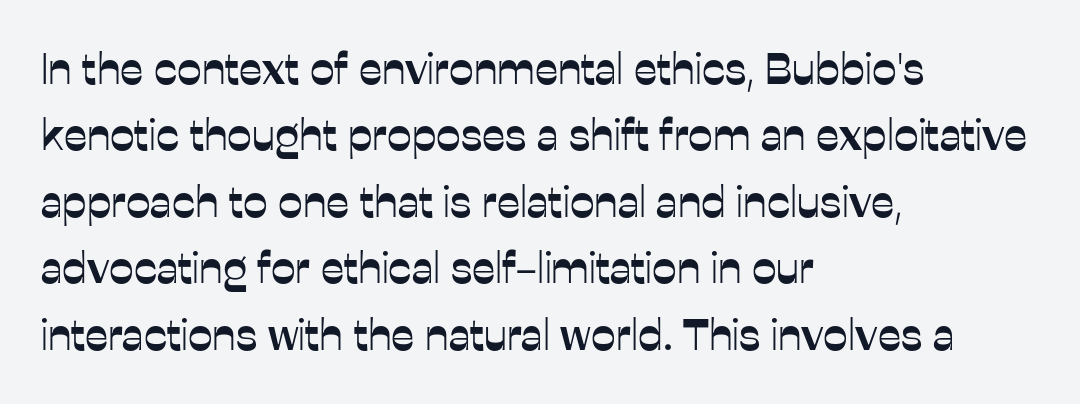
{"serif": "no", "italic": "no", "width": "normal", "stroke_contrast": "low", "x_height": "medium", "monospaced": "no", "underline": "no", "align": "left", "line_spacing": "normal", "line_spacing_ratio": 1.51, "letter_spacing": "normal", "letter_spacing_em": 0.0, "glyph_px": 44}
